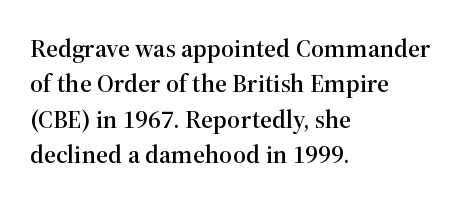
{"italic": "no", "underline": "no", "align": "left", "line_spacing": "normal", "line_spacing_ratio": 1.36, "letter_spacing": "normal", "letter_spacing_em": 0.0, "glyph_px": 26}
